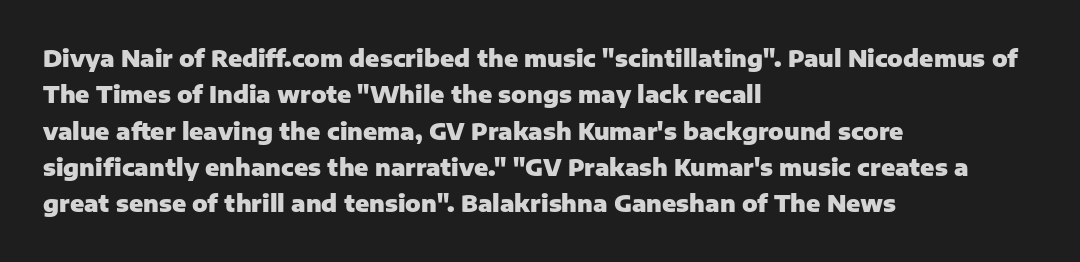
The text block is weighted toward the left margin, trailing off unevenly rightward. These lines carry a lot of weight — the face is fully bold. The letters stand upright; this is a roman face. Each row of text sits above clean, open space. This rendering leaves character spacing at its baseline value.
